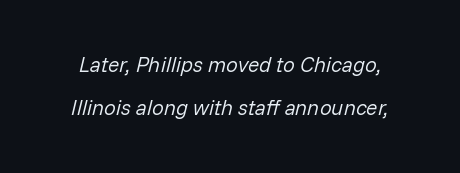
The image shows 21 px text type, italic (leaning right); set loose line spacing (2.05x), normal letter spacing, not underlined.
